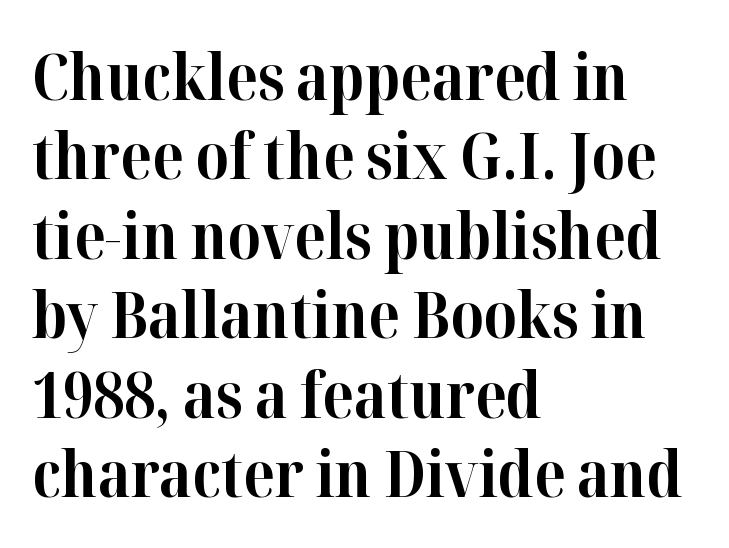
The image shows 63 px bold serif type, upright; set left-aligned, normal line spacing (1.26x), normal letter spacing, not underlined; high stroke contrast and a medium x-height.
